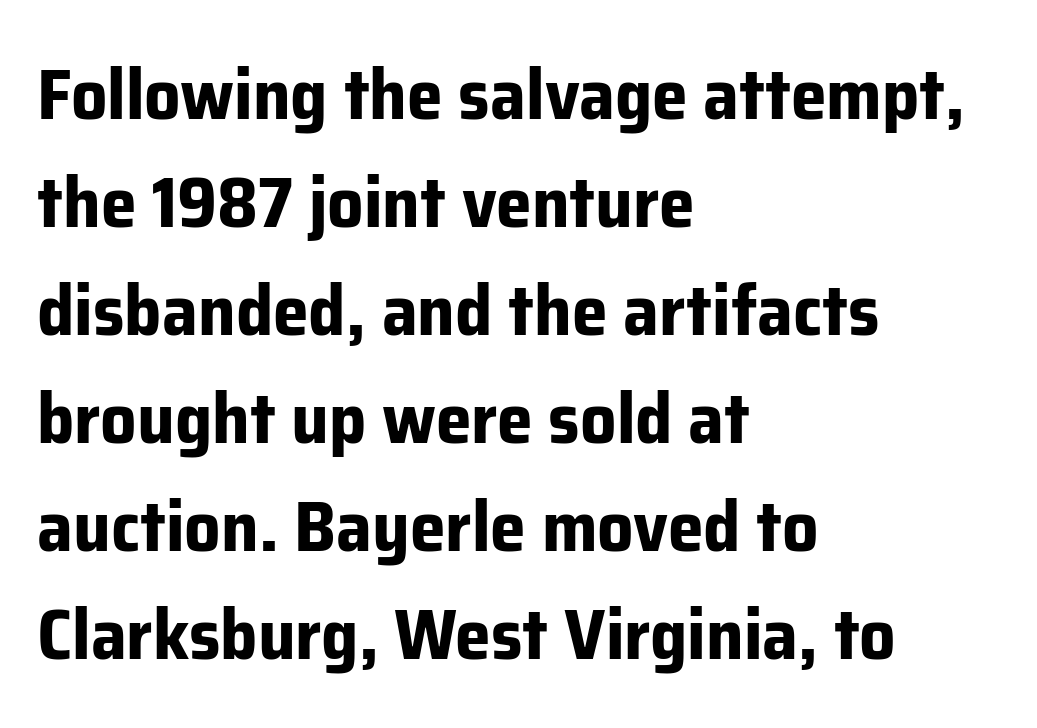
Q: Is the text bold? A: Yes.
Q: Is the text italic (slanted)? A: No, it is upright.
Q: Is the typeface a serif or a sans-serif typeface? A: Sans-serif.
Q: Is the text underlined? A: No.
Q: How is the paragraph aligned? A: Left-aligned.
Q: Is the spacing between letters normal or unusually wide? A: Normal.
Q: Is the spacing between lines tight, normal or loose? A: Normal.
Q: Width (condensed, normal, or wide)? A: Normal.
Q: Stroke contrast? A: Low.
Q: x-height? A: Medium.
Q: Monospaced? A: No.
